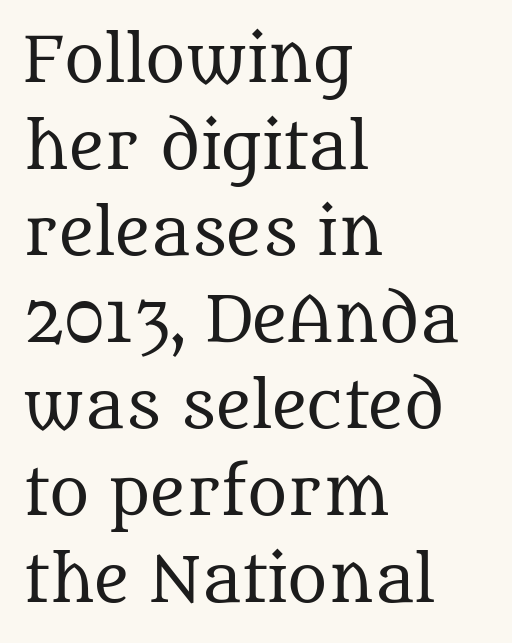
{"serif": "yes", "italic": "no", "bold": "no", "weight": "regular", "width": "normal", "stroke_contrast": "medium", "x_height": "large", "monospaced": "no", "underline": "no", "align": "left", "line_spacing": "normal", "line_spacing_ratio": 1.42, "letter_spacing": "normal", "letter_spacing_em": 0.0, "glyph_px": 61}
